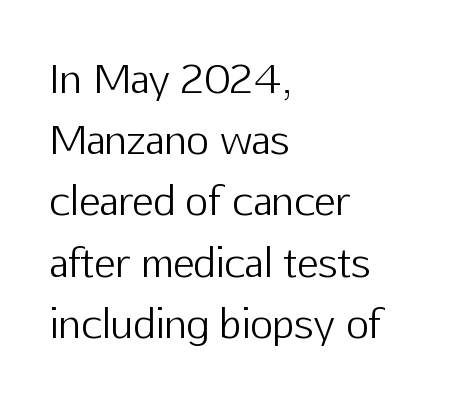
{"serif": "no", "italic": "no", "bold": "no", "weight": "light", "width": "normal", "stroke_contrast": "low", "x_height": "medium", "monospaced": "no", "underline": "no", "align": "left", "line_spacing": "normal", "line_spacing_ratio": 1.53, "letter_spacing": "normal", "letter_spacing_em": 0.0, "glyph_px": 40}
